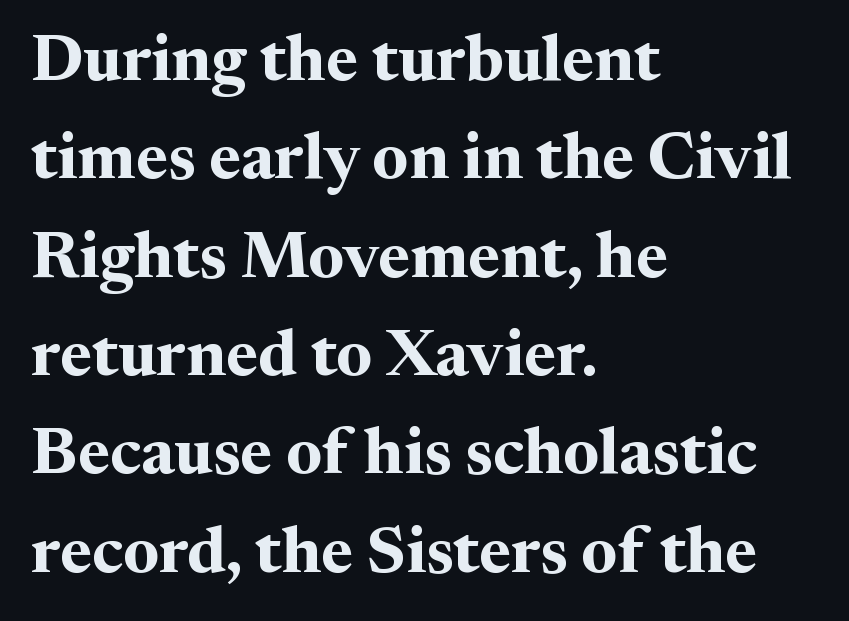
Note: serifs present on the glyphs. Every stem runs plumb, perpendicular to the baseline. Line spacing here is normal. Does the copy run flush right? No — it runs flush left. The typesetting leans heavy: a genuine bold. Nobody touched the tracking dial on this one.
